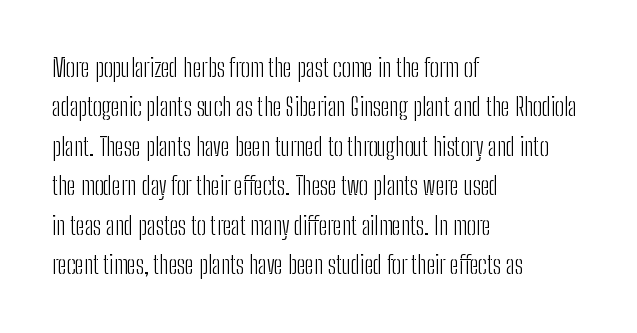
{"italic": "no", "bold": "no", "underline": "no", "align": "left", "line_spacing": "normal", "line_spacing_ratio": 1.58, "letter_spacing": "normal", "letter_spacing_em": 0.0, "glyph_px": 25}
